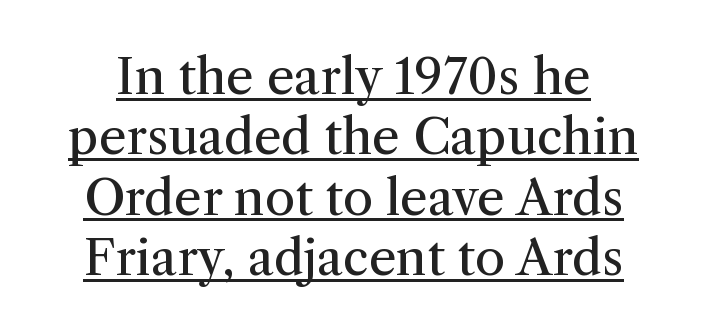
{"serif": "yes", "italic": "no", "bold": "no", "weight": "regular", "width": "normal", "stroke_contrast": "medium", "x_height": "medium", "monospaced": "no", "underline": "yes", "line_spacing_ratio": 1.23, "letter_spacing": "normal", "letter_spacing_em": 0.0, "glyph_px": 49}
